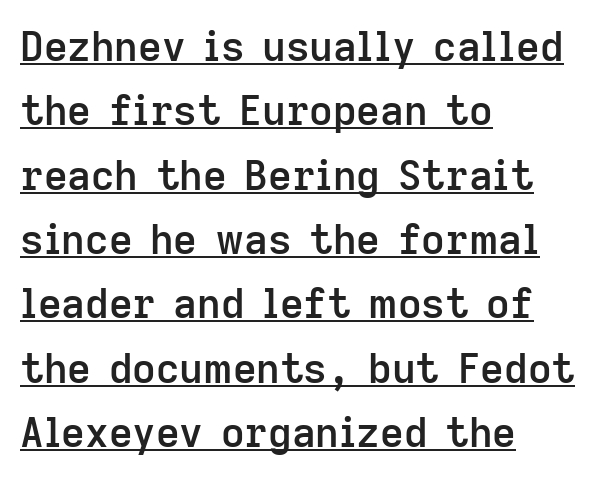
Inter-character spacing is left at the font's built-in metrics. The font family rendered here belongs to the sans-serif group. Typographic density is moderately raised because the face is semibold. The typesetter chose a ragged-right arrangement here.
